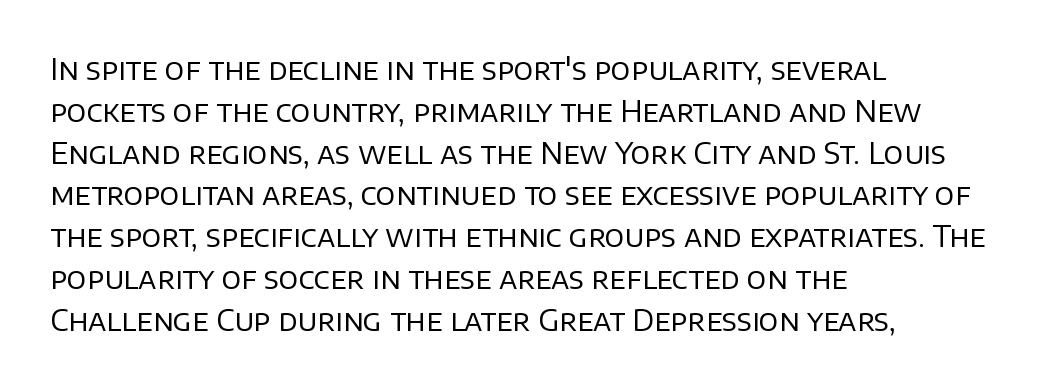
Q: Is the text bold? A: No.
Q: Is the text italic (slanted)? A: No, it is upright.
Q: Is the typeface a serif or a sans-serif typeface? A: Sans-serif.
Q: Is the text underlined? A: No.
Q: How is the paragraph aligned? A: Left-aligned.
Q: Is the spacing between letters normal or unusually wide? A: Normal.
Q: Is the spacing between lines tight, normal or loose? A: Normal.
Q: Width (condensed, normal, or wide)? A: Normal.
Q: Stroke contrast? A: Low.
Q: x-height? A: Large.
Q: Monospaced? A: No.
